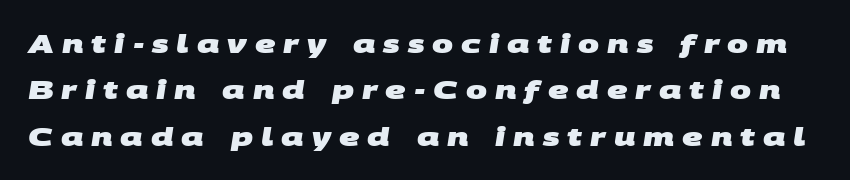
The image shows 25 px bold type; set line spacing 1.86x, unusually wide letter spacing (+0.32 em), not underlined.
